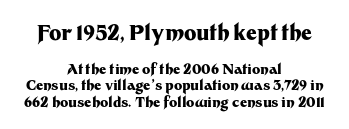
Q: Is the text bold? A: Yes.
Q: Is the text italic (slanted)? A: No, it is upright.
Q: Is the text underlined? A: No.
Q: How is the paragraph aligned? A: Centered.
Q: Is the spacing between letters normal or unusually wide? A: Normal.
Q: Which block of text is set in a larger size, the first (top) or the second (bottom)? A: The first (top) one.
